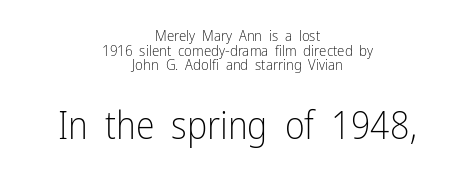
The image shows 38 px light, condensed sans-serif type, upright; set centered, tight line spacing (0.97x), normal letter spacing, not underlined; the second (bottom) block is 2.53x larger; low stroke contrast and a medium x-height.
